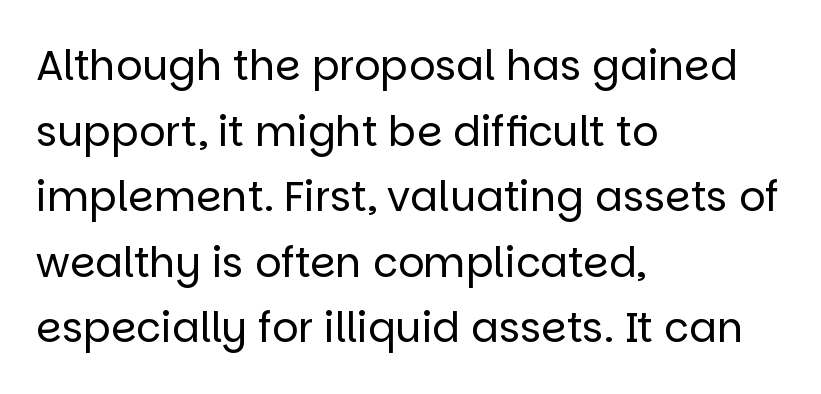
Rendered with straight, roman letterforms. The type family on display is of the sans-serif kind. Short and long lines alike share a common starting point at left. This block has exactly the height ordinary leading produces. Varying glyph widths throughout — classic text-font behaviour. No word sits above an underline.
